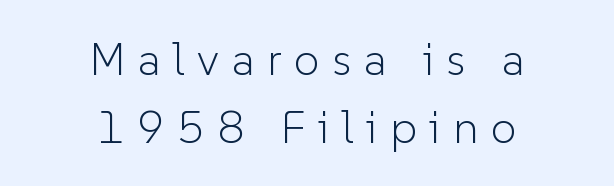
Is the type heavy? It reads as light-to-regular instead. The tracking jumps out immediately: characters are airy and widely separated. You could not count columns in this text — the font is proportionally spaced. A clean baseline with only descenders dipping below it. The lines sit at an ordinary, default distance from one another. The text block is weighted toward neither margin, spreading evenly from the middle.
